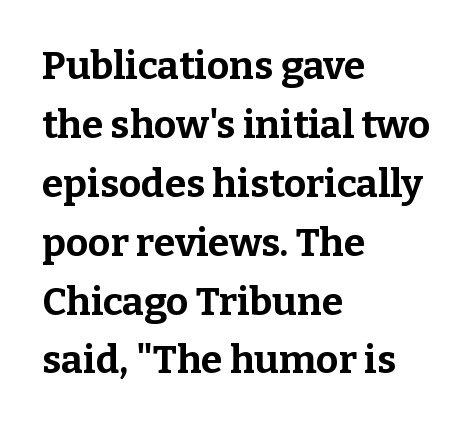
{"serif": "yes", "italic": "no", "bold": "yes", "weight": "bold", "width": "normal", "stroke_contrast": "low", "x_height": "medium", "monospaced": "no", "underline": "no", "align": "left", "line_spacing": "normal", "line_spacing_ratio": 1.51, "letter_spacing": "normal", "letter_spacing_em": 0.0, "glyph_px": 39}
